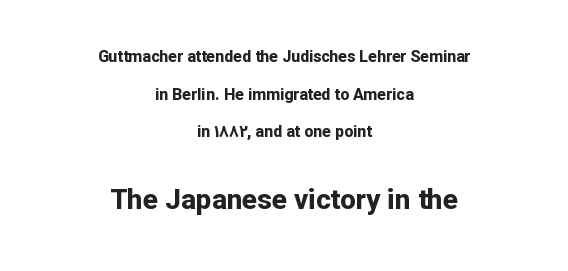
Q: Is the text bold? A: Yes.
Q: Is the text italic (slanted)? A: No, it is upright.
Q: Is the typeface a serif or a sans-serif typeface? A: Sans-serif.
Q: Is the text underlined? A: No.
Q: How is the paragraph aligned? A: Centered.
Q: Is the spacing between letters normal or unusually wide? A: Normal.
Q: Is the spacing between lines tight, normal or loose? A: Loose.
Q: Which block of text is set in a larger size, the first (top) or the second (bottom)? A: The second (bottom) one.
Q: Width (condensed, normal, or wide)? A: Normal.
Q: Stroke contrast? A: Low.
Q: x-height? A: Medium.
Q: Monospaced? A: No.
